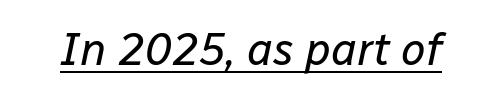
You could call the tracking neutral — neither tight nor loose. In designer terms, the underline attribute is active on this setting. The passage shown is typed in a proportional face where columns would drift. The font is comparable to plain body text, perhaps lighter. The text carries the slant typical of an italic or oblique font.
